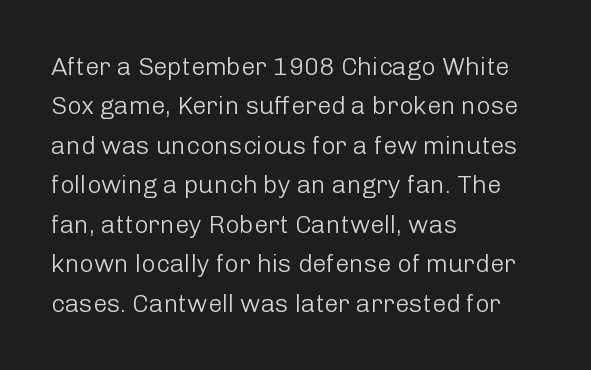
The image shows 25 px text type, upright; set left-aligned, normal line spacing (1.58x), normal letter spacing, not underlined.
